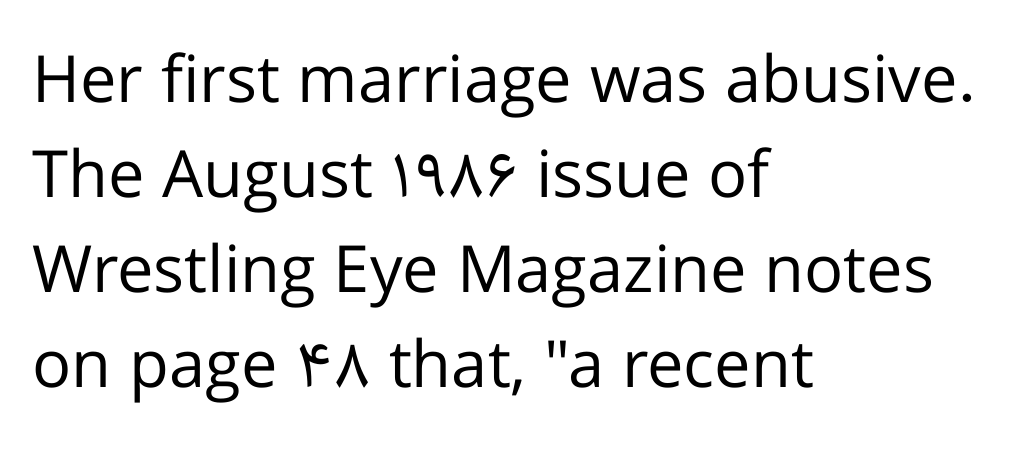
The image shows 65 px regular-weight sans-serif type, upright; set left-aligned, normal line spacing (1.46x), normal letter spacing, not underlined; low stroke contrast and a medium x-height.
